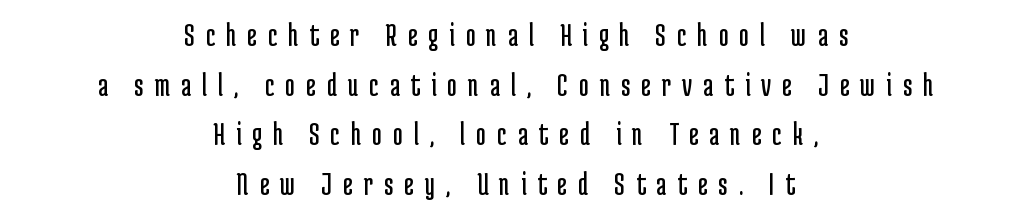
Q: Is the text bold? A: No.
Q: Is the text italic (slanted)? A: No, it is upright.
Q: Is the typeface a serif or a sans-serif typeface? A: Sans-serif.
Q: Is the text underlined? A: No.
Q: How is the paragraph aligned? A: Centered.
Q: Is the spacing between letters normal or unusually wide? A: Unusually wide.
Q: Is the spacing between lines tight, normal or loose? A: Normal.
Q: Width (condensed, normal, or wide)? A: Condensed.
Q: Stroke contrast? A: Low.
Q: x-height? A: Medium.
Q: Monospaced? A: No.
